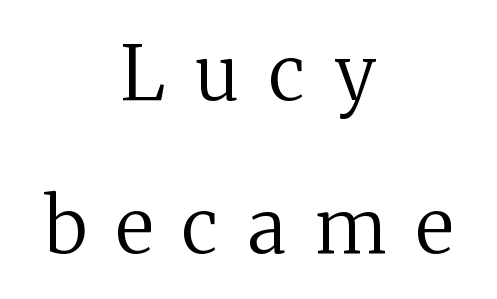
Is there any slant? The stems are plumb. Spacing between characters has been opened up far beyond the box default. Summary of weight: not heavy and not bold. Leading is clearly above the norm, producing a sparse column. Is the block centered? Yes — each line is placed symmetrically about the middle.
